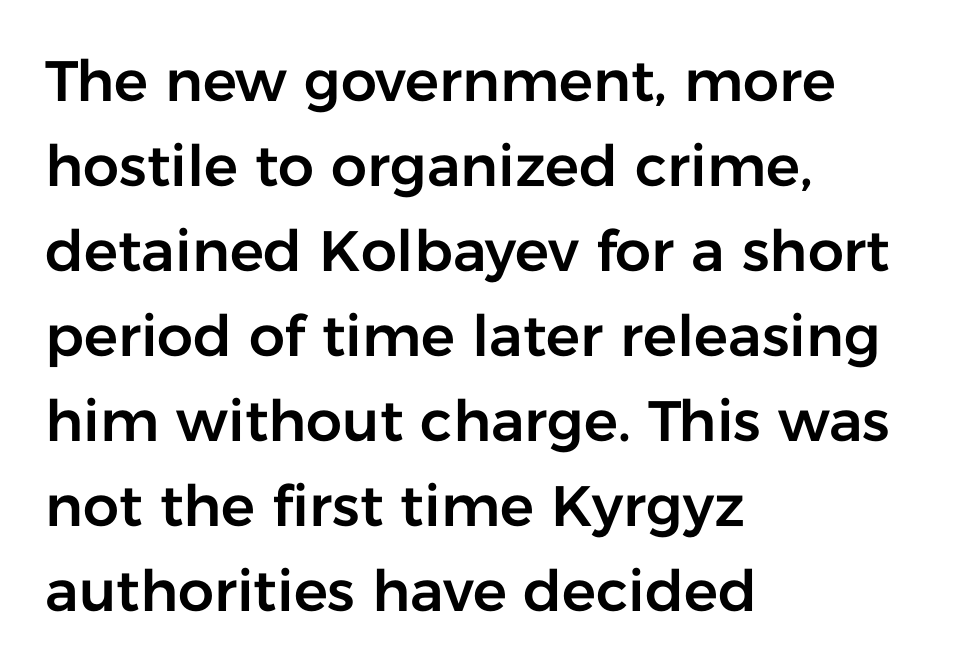
The image shows 57 px sans-serif type, upright; set left-aligned, normal line spacing (1.49x), normal letter spacing, not underlined; low stroke contrast and a medium x-height.
